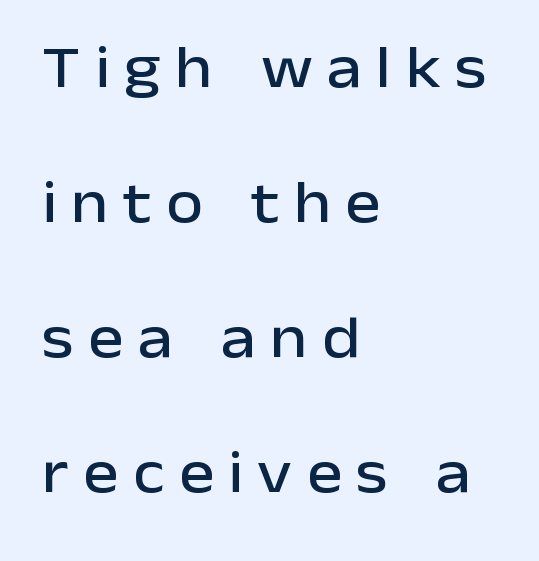
The image shows 60 px sans-serif type, upright; set left-aligned, loose line spacing (2.25x), unusually wide letter spacing (+0.24 em), not underlined; low stroke contrast and a medium x-height.
